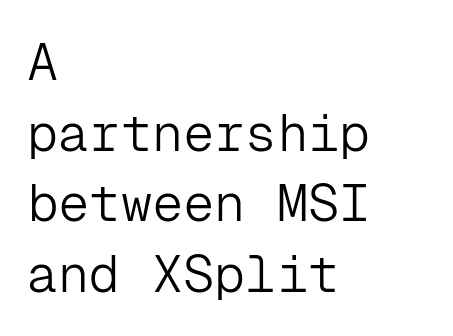
The image shows 52 px light sans-serif type, upright, monospaced; set left-aligned, normal line spacing (1.36x), normal letter spacing, not underlined; low stroke contrast and a medium x-height.
